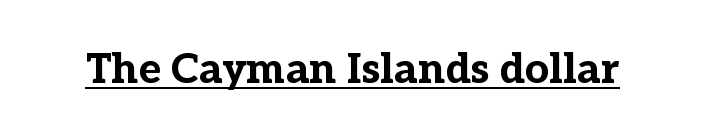
As a designer I'd log this as weight 700, bold. Quick note: underline on. Each word holds together tightly as a unit, with standard inter-letter gaps. The letters stand upright; this is a roman face. Each letter keeps its own natural width here, so spacing adapts to shape. Type style note: has serifs.
